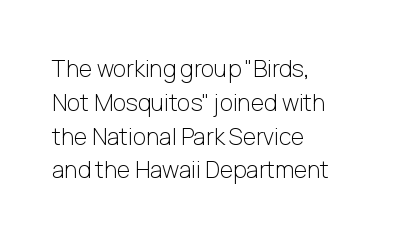
{"italic": "no", "bold": "no", "underline": "no", "align": "left", "line_spacing": "normal", "line_spacing_ratio": 1.47, "letter_spacing": "normal", "letter_spacing_em": 0.0, "glyph_px": 23}
